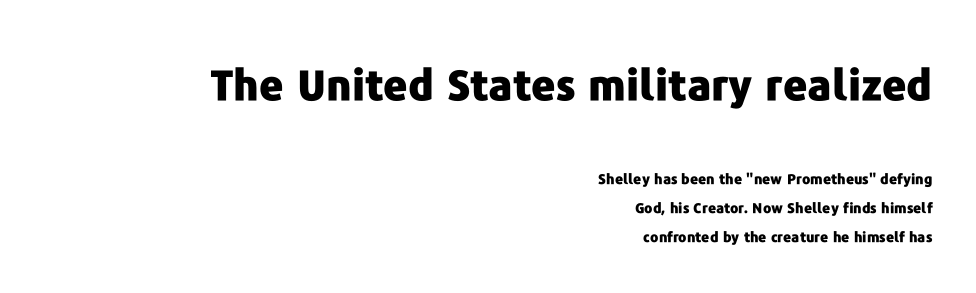
{"serif": "no", "italic": "no", "bold": "yes", "weight": "heavy", "width": "normal", "stroke_contrast": "low", "x_height": "medium", "monospaced": "no", "underline": "no", "align": "right", "line_spacing": "loose", "line_spacing_ratio": 2.08, "letter_spacing": "normal", "letter_spacing_em": 0.0, "larger_block": "first", "size_ratio": 3.0, "glyph_px": 42}
